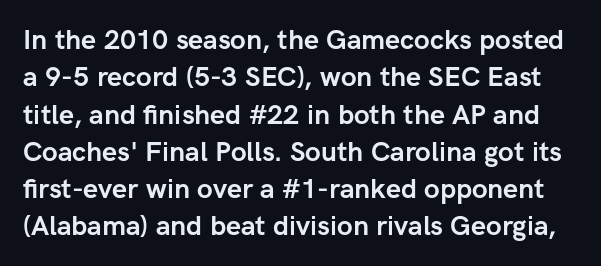
Q: Is the text bold? A: Yes.
Q: Is the text italic (slanted)? A: No, it is upright.
Q: Is the text underlined? A: No.
Q: Is the spacing between letters normal or unusually wide? A: Normal.
Q: Is the spacing between lines tight, normal or loose? A: Normal.
